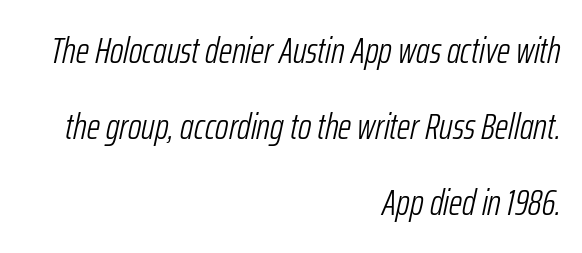
Q: Is the text bold? A: No.
Q: Is the text italic (slanted)? A: Yes, it leans right by about 12 degrees.
Q: Is the text underlined? A: No.
Q: How is the paragraph aligned? A: Right-aligned.
Q: Is the spacing between letters normal or unusually wide? A: Normal.
Q: Is the spacing between lines tight, normal or loose? A: Loose.
Q: Width (condensed, normal, or wide)? A: Condensed.
Q: Stroke contrast? A: Low.
Q: x-height? A: Medium.
Q: Monospaced? A: No.
